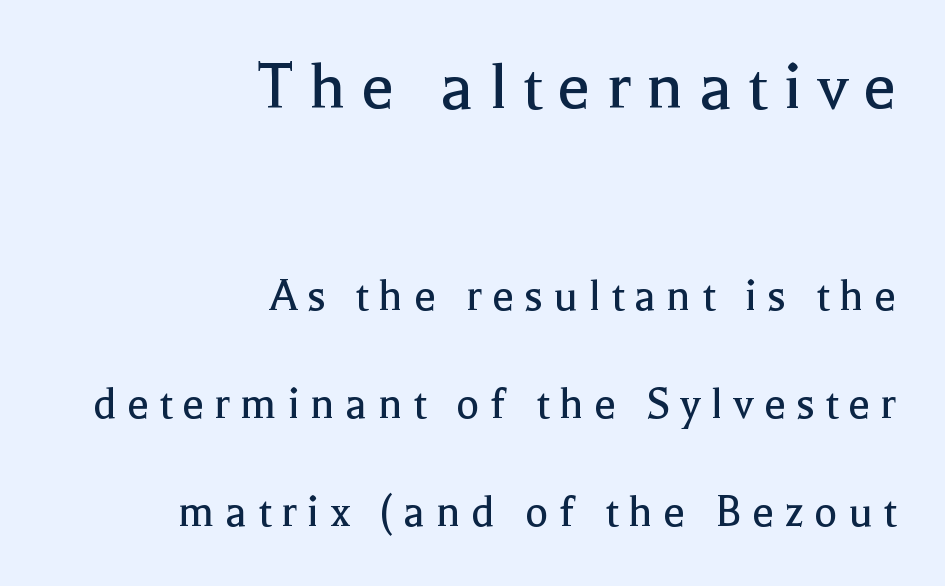
The image shows 74 px regular-weight serif type, upright; set right-aligned, loose line spacing (2.2x), unusually wide letter spacing (+0.21 em), not underlined; the first (top) block is 1.51x larger; a medium x-height.
